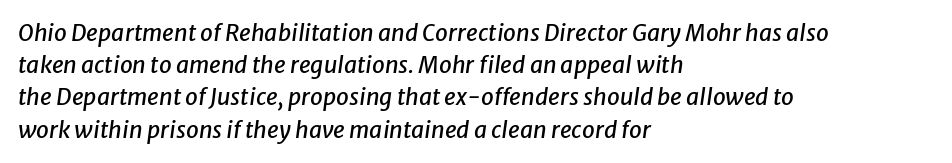
Q: Is the text italic (slanted)? A: Yes, it leans right by about 8 degrees.
Q: Is the text underlined? A: No.
Q: How is the paragraph aligned? A: Left-aligned.
Q: Is the spacing between letters normal or unusually wide? A: Normal.
Q: Is the spacing between lines tight, normal or loose? A: Normal.
